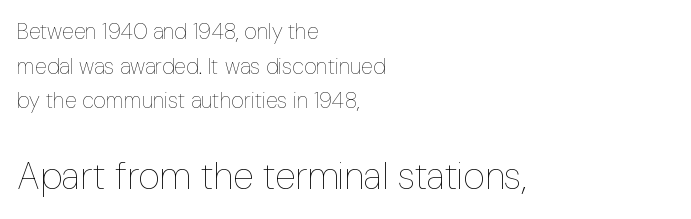
Q: Is the text bold? A: No.
Q: Is the text italic (slanted)? A: No, it is upright.
Q: Is the text underlined? A: No.
Q: How is the paragraph aligned? A: Left-aligned.
Q: Is the spacing between letters normal or unusually wide? A: Normal.
Q: Is the spacing between lines tight, normal or loose? A: Normal.
Q: Which block of text is set in a larger size, the first (top) or the second (bottom)? A: The second (bottom) one.
Q: Width (condensed, normal, or wide)? A: Condensed.
Q: Stroke contrast? A: Low.
Q: x-height? A: Medium.
Q: Monospaced? A: No.
